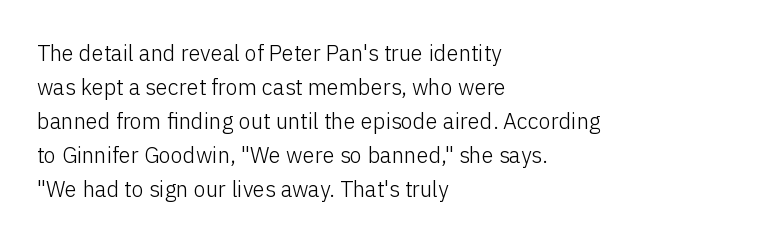
Q: Is the text bold? A: No.
Q: Is the text italic (slanted)? A: No, it is upright.
Q: Is the text underlined? A: No.
Q: How is the paragraph aligned? A: Left-aligned.
Q: Is the spacing between letters normal or unusually wide? A: Normal.
Q: Is the spacing between lines tight, normal or loose? A: Normal.
